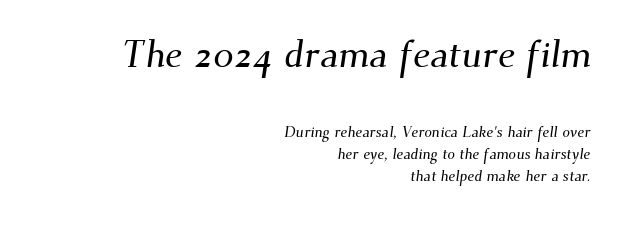
The image shows 38 px serif type; set right-aligned, normal line spacing (1.46x), normal letter spacing, not underlined; the first (top) block is 2.53x larger; medium stroke contrast and a small x-height.
